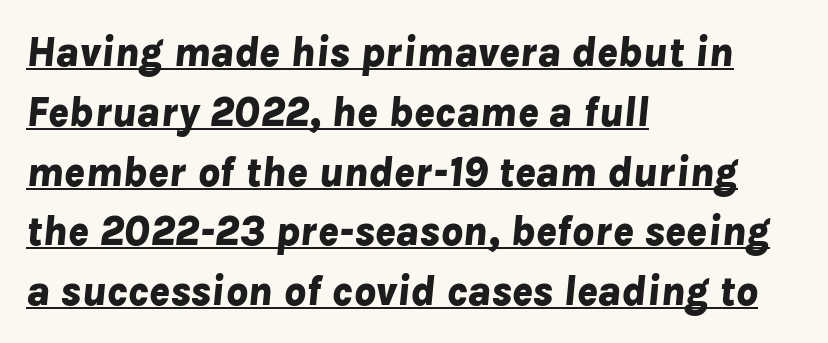
The image shows 43 px bold type, italic (leaning right); set left-aligned, normal line spacing (1.39x), normal letter spacing, underlined; low stroke contrast and a medium x-height.
